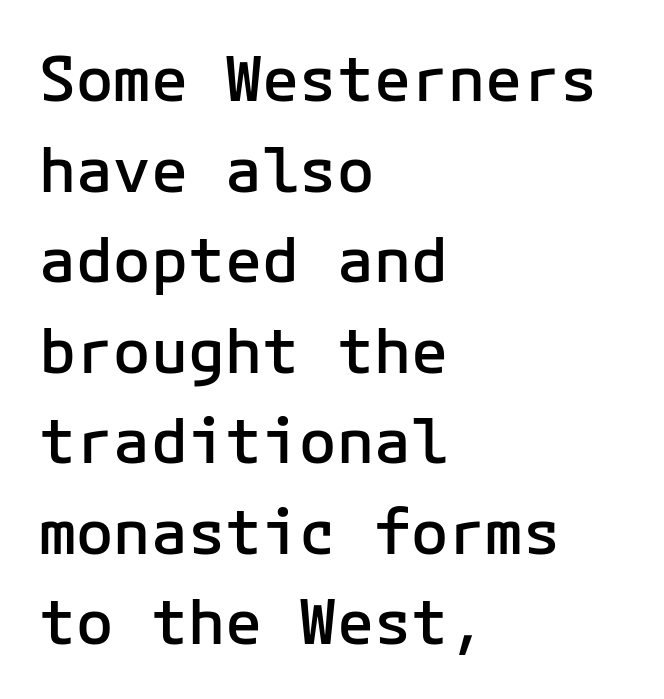
The passage is arranged the way most books set body copy — flush left. Interline gaps are of average width in this sample. Stroke terminals: plain, sans-serif. Typesetter's note: demi weight, one step under bold.
